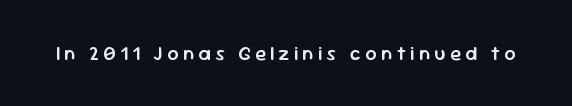
Q: Is the text bold? A: Semi-bold.
Q: Is the text italic (slanted)? A: No, it is upright.
Q: Is the text underlined? A: No.
Q: Is the spacing between letters normal or unusually wide? A: Unusually wide.
